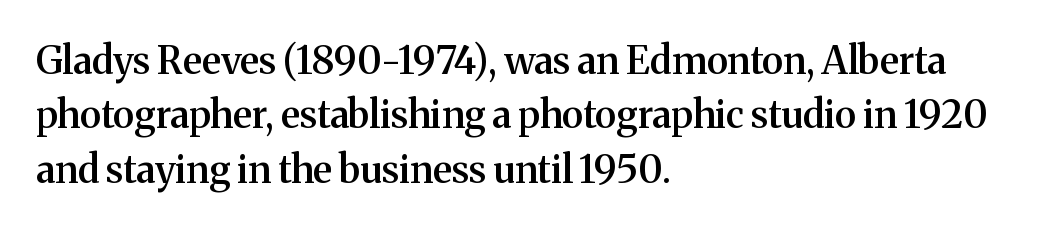
A serif font was chosen for this passage. Moderately thickened strokes mark this as semibold type. Think of a printed novel: that variable character pitch is what you see here. Students, note that the glyphs here touch the page at normal intervals. Regular leading.
